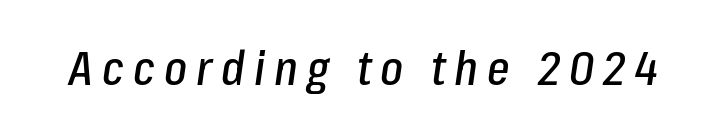
The image shows 48 px condensed type, italic (leaning right); set not underlined; low stroke contrast and a medium x-height.
